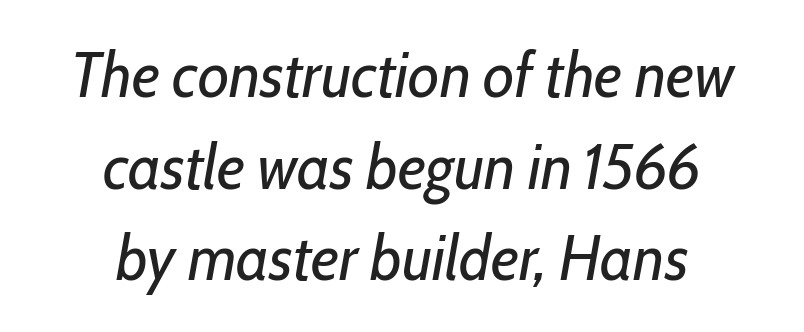
The image shows 64 px regular-weight, condensed type, italic (leaning right); set centered, normal line spacing (1.43x), normal letter spacing, not underlined; low stroke contrast and a medium x-height.
